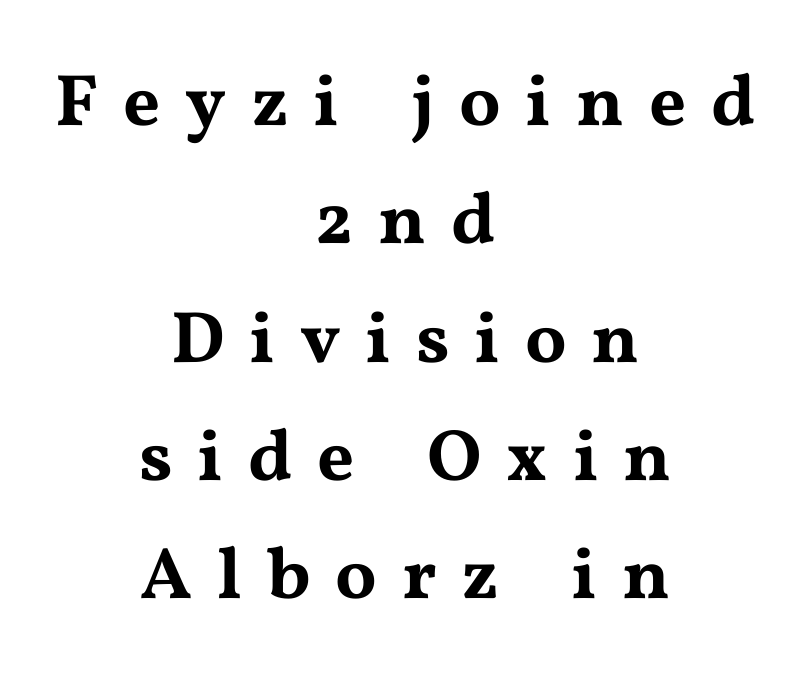
Q: Is the text italic (slanted)? A: No, it is upright.
Q: Is the typeface a serif or a sans-serif typeface? A: Serif.
Q: Is the text underlined? A: No.
Q: How is the paragraph aligned? A: Centered.
Q: Is the spacing between letters normal or unusually wide? A: Unusually wide.
Q: Is the spacing between lines tight, normal or loose? A: Normal.
Q: Width (condensed, normal, or wide)? A: Wide.
Q: Stroke contrast? A: Medium.
Q: x-height? A: Medium.
Q: Monospaced? A: No.
